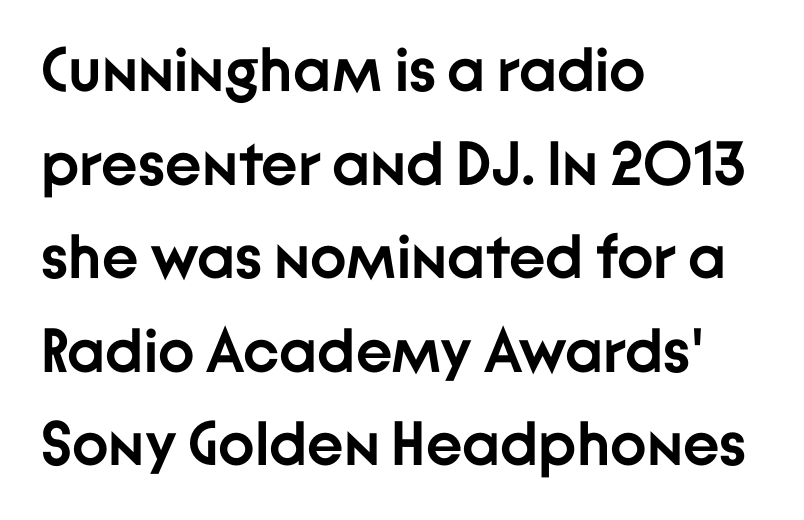
The image shows 62 px semibold sans-serif type, upright; set left-aligned, normal line spacing (1.51x), normal letter spacing, not underlined; low stroke contrast and a medium x-height.
